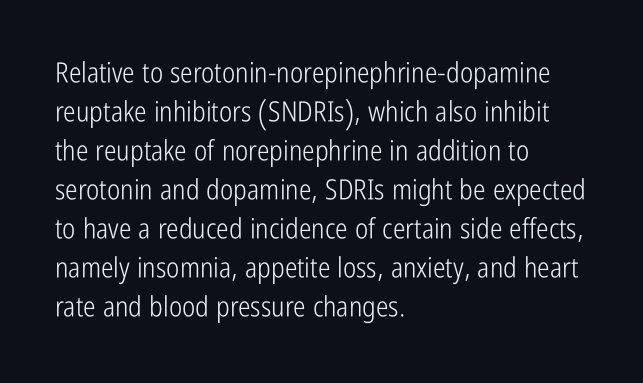
Students, note that the glyphs here touch the page at normal intervals. Proportional: the letters do not fall into vertical columns. These lines stack with their left ends in a neat column. Does the leading feel generous? No, just average. Every character sits straight up, as roman type does.
